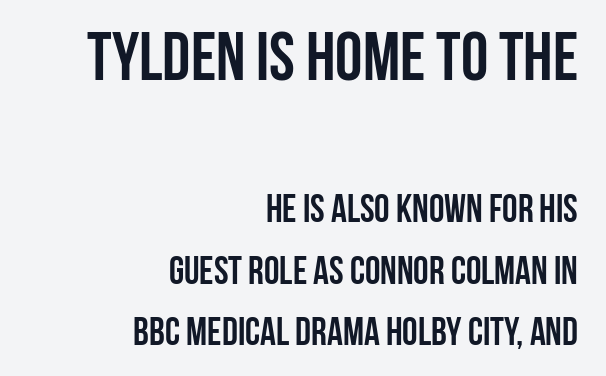
Q: Is the text bold? A: Yes.
Q: Is the text italic (slanted)? A: No, it is upright.
Q: Is the typeface a serif or a sans-serif typeface? A: Sans-serif.
Q: Is the text underlined? A: No.
Q: How is the paragraph aligned? A: Right-aligned.
Q: Is the spacing between letters normal or unusually wide? A: Normal.
Q: Is the spacing between lines tight, normal or loose? A: Normal.
Q: Which block of text is set in a larger size, the first (top) or the second (bottom)? A: The first (top) one.
Q: Width (condensed, normal, or wide)? A: Condensed.
Q: Stroke contrast? A: Low.
Q: x-height? A: Large.
Q: Monospaced? A: No.
